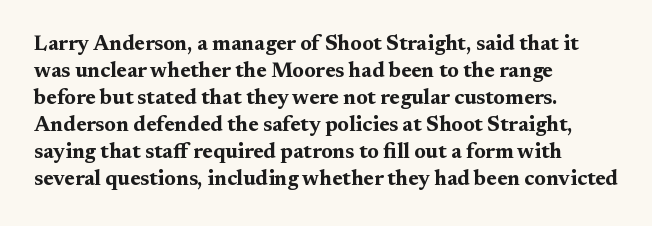
{"italic": "no", "bold": "yes", "underline": "no", "align": "left", "line_spacing": "normal", "line_spacing_ratio": 1.29, "letter_spacing": "normal", "letter_spacing_em": 0.0, "glyph_px": 21}
